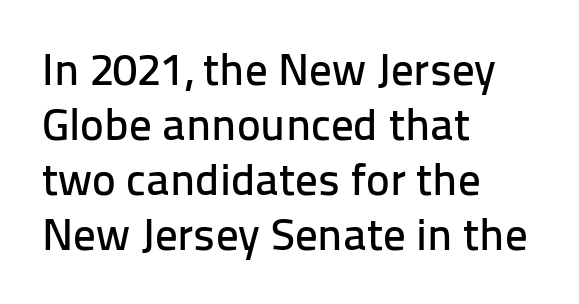
Q: Is the text italic (slanted)? A: No, it is upright.
Q: Is the typeface a serif or a sans-serif typeface? A: Sans-serif.
Q: Is the text underlined? A: No.
Q: How is the paragraph aligned? A: Left-aligned.
Q: Is the spacing between letters normal or unusually wide? A: Normal.
Q: Width (condensed, normal, or wide)? A: Normal.
Q: Stroke contrast? A: Low.
Q: x-height? A: Medium.
Q: Monospaced? A: No.
